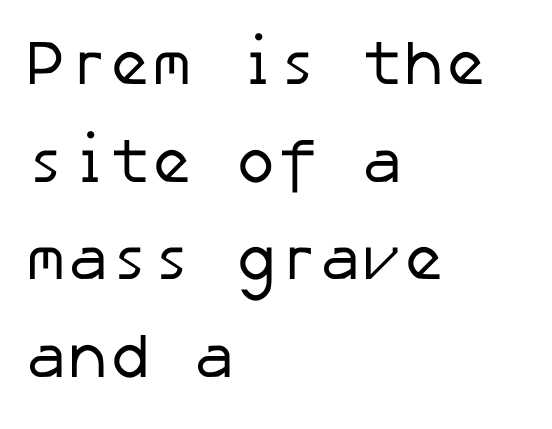
Compared with typical paragraphs, the rows here are spaced about the same. The space directly below the letters is spotless. A light-to-regular cut is what we see here. The text block is weighted toward the left margin, trailing off unevenly rightward.
